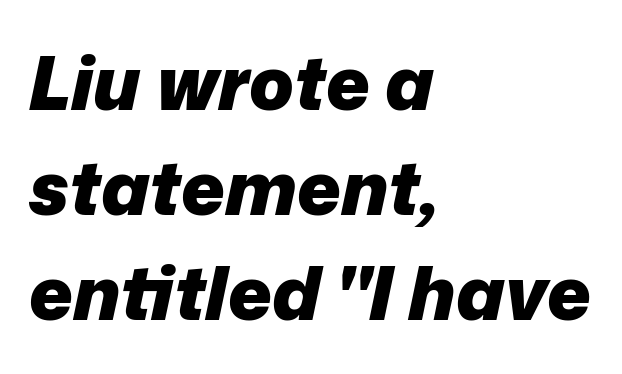
Only glyphs here, with clear space below each row. Every row of glyphs begins at an identical x-position on the left. Notice how descenders clear the ascenders below comfortably — that's standard leading. The rendering uses natural spacing where letterforms have individual widths. Inter-character spacing is left at the font's built-in metrics.
